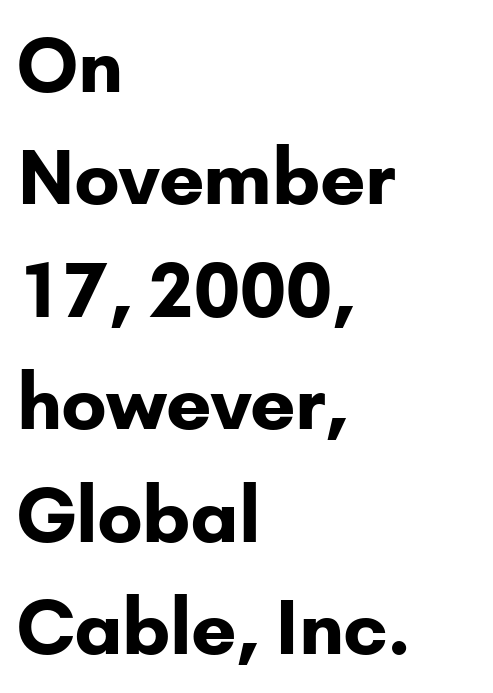
The lettering holds an erect, upright posture throughout. Each row of text sits above clean, open space. The font is running at its bold setting. The typesetter chose a ragged-right arrangement here. The font family rendered here belongs to the sans-serif group. Leading matches the norm, producing a regular column.
